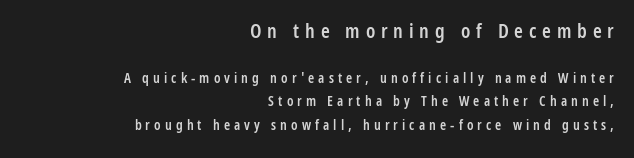
{"italic": "no", "bold": "semi", "underline": "no", "align": "right", "line_spacing": "normal", "line_spacing_ratio": 1.69, "letter_spacing": "wide", "letter_spacing_em": 0.29, "larger_block": "first", "size_ratio": 1.43, "glyph_px": 20}
